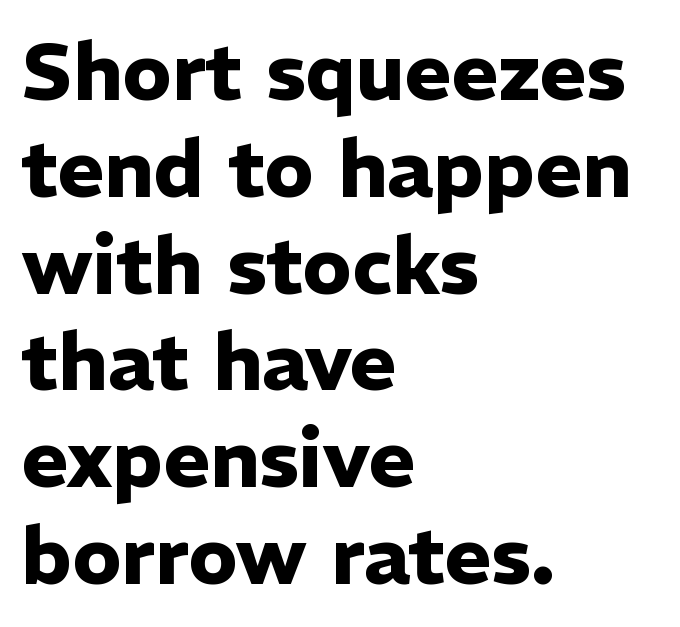
The image shows 80 px heavy sans-serif type, upright; set left-aligned, line spacing 1.21x, normal letter spacing, not underlined; low stroke contrast and a medium x-height.
